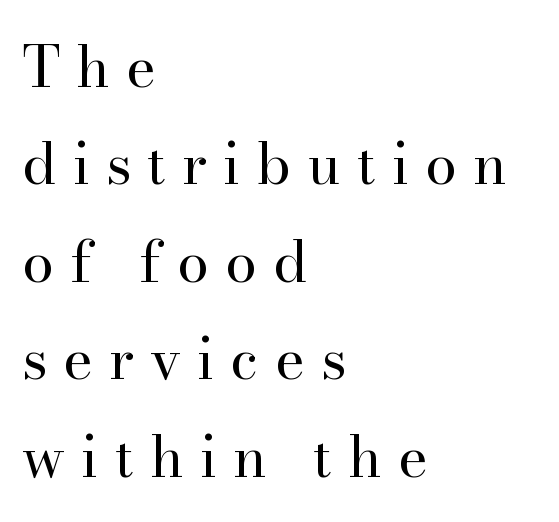
The image shows 57 px regular-weight serif type, upright; set left-aligned, line spacing 1.71x, unusually wide letter spacing (+0.28 em), not underlined; high stroke contrast and a small x-height.
